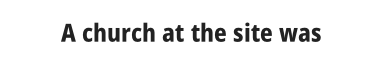
The image shows 25 px bold type, upright; set centered, normal letter spacing, not underlined.
